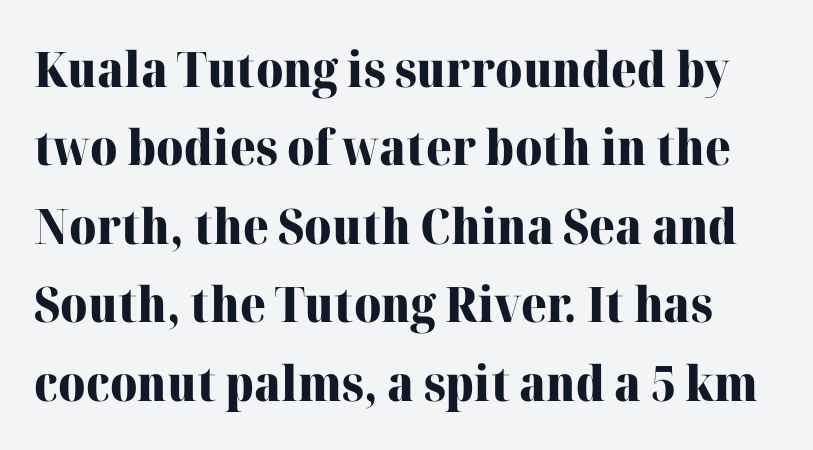
Q: Is the text bold? A: Yes.
Q: Is the text italic (slanted)? A: No, it is upright.
Q: Is the typeface a serif or a sans-serif typeface? A: Serif.
Q: Is the text underlined? A: No.
Q: Is the spacing between letters normal or unusually wide? A: Normal.
Q: Is the spacing between lines tight, normal or loose? A: Normal.
Q: Width (condensed, normal, or wide)? A: Normal.
Q: Stroke contrast? A: High.
Q: x-height? A: Medium.
Q: Monospaced? A: No.
